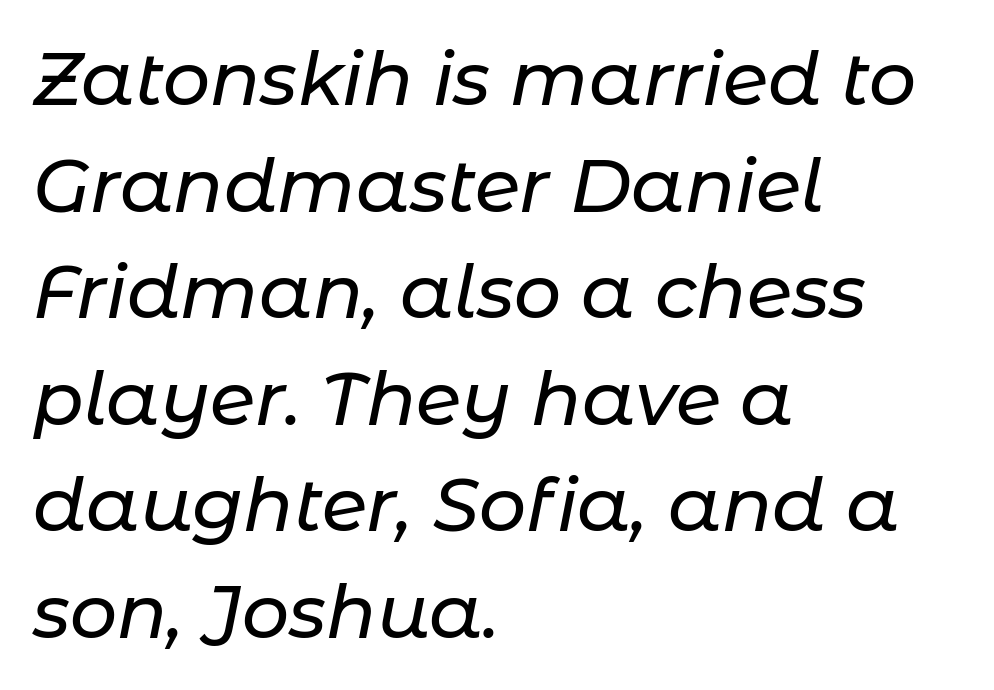
{"italic": "yes", "lean": "right", "slant_degrees": 11, "width": "normal", "stroke_contrast": "low", "x_height": "medium", "monospaced": "no", "underline": "no", "align": "left", "line_spacing": "normal", "line_spacing_ratio": 1.44, "letter_spacing": "normal", "letter_spacing_em": 0.0, "glyph_px": 74}
